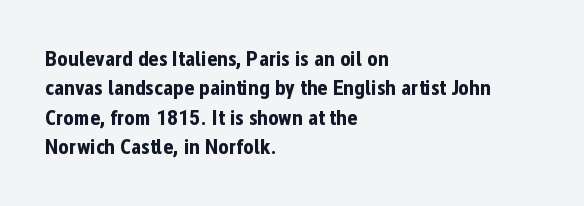
{"italic": "no", "bold": "yes", "underline": "no", "align": "left", "line_spacing": "normal", "line_spacing_ratio": 1.34, "letter_spacing": "normal", "letter_spacing_em": 0.0, "glyph_px": 22}
